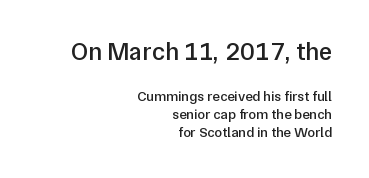
Q: Is the text bold? A: Semi-bold.
Q: Is the text italic (slanted)? A: No, it is upright.
Q: Is the text underlined? A: No.
Q: How is the paragraph aligned? A: Right-aligned.
Q: Is the spacing between letters normal or unusually wide? A: Normal.
Q: Is the spacing between lines tight, normal or loose? A: Normal.
Q: Which block of text is set in a larger size, the first (top) or the second (bottom)? A: The first (top) one.
